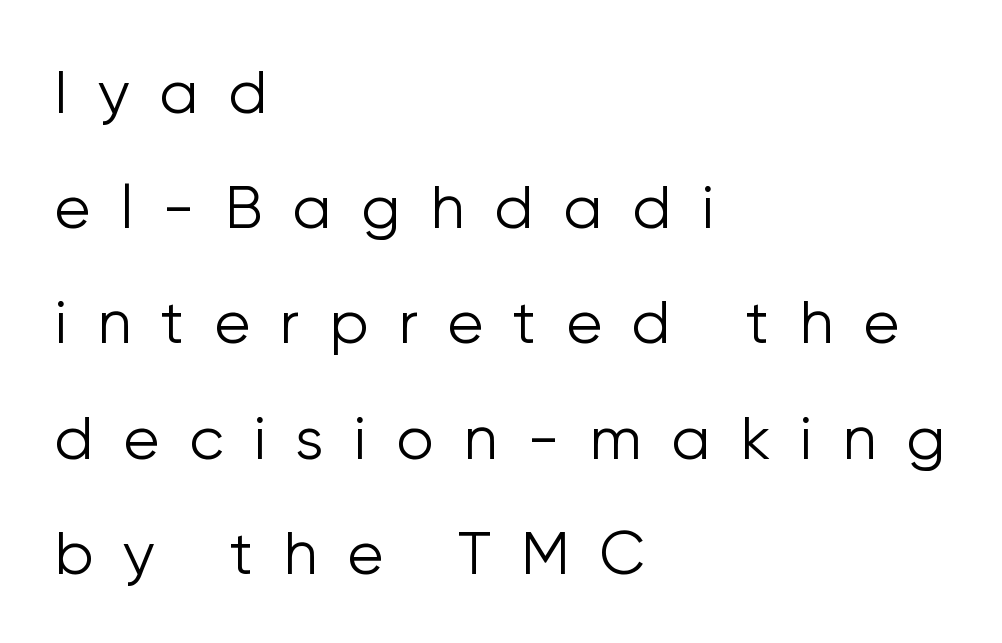
Q: Is the text bold? A: No.
Q: Is the text italic (slanted)? A: No, it is upright.
Q: Is the typeface a serif or a sans-serif typeface? A: Sans-serif.
Q: Is the text underlined? A: No.
Q: How is the paragraph aligned? A: Left-aligned.
Q: Is the spacing between letters normal or unusually wide? A: Unusually wide.
Q: Is the spacing between lines tight, normal or loose? A: Loose.
Q: Width (condensed, normal, or wide)? A: Normal.
Q: Stroke contrast? A: Low.
Q: x-height? A: Medium.
Q: Monospaced? A: No.
